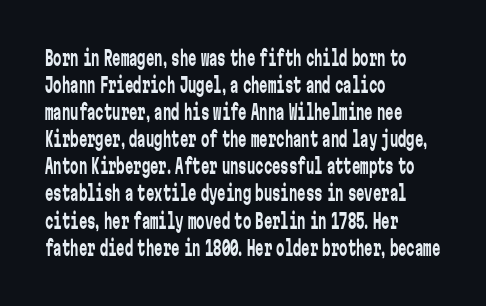
{"italic": "no", "bold": "no", "underline": "no", "align": "left", "line_spacing": "normal", "line_spacing_ratio": 1.29, "letter_spacing": "normal", "letter_spacing_em": 0.0, "glyph_px": 21}
